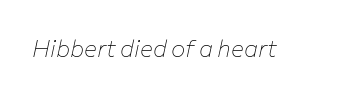
No extra tracking has been applied to these lines. Stems and bowls with no extra thickness — not bold. The whole block is typeset with a tilt. Beneath every word, the page is bare.
